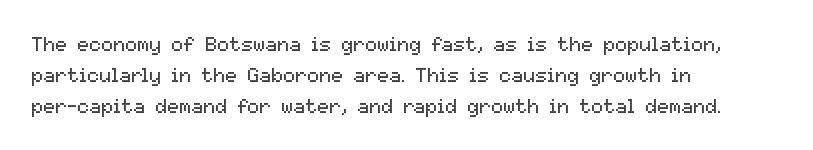
Unmarked baselines from the first word to the last. Between one letter and the next there's only the usual sliver of space. Left-aligned paragraph, ragged on the right. Compared with typical paragraphs, the rows here are spaced about the same. It's the straight-up-and-down kind of type.
